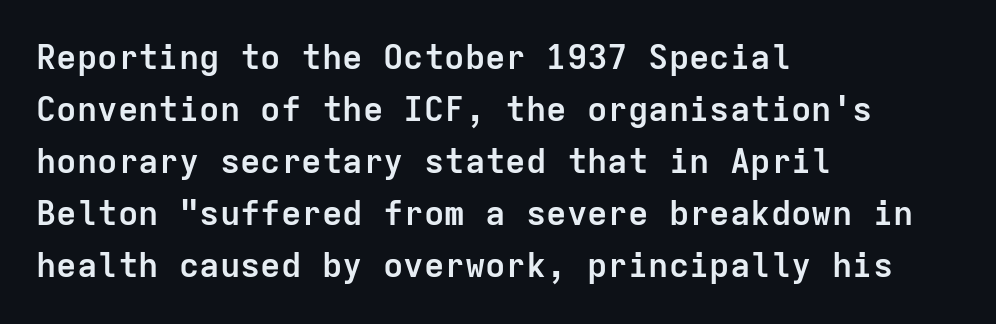
The image shows 34 px semibold sans-serif type, upright, monospaced; set left-aligned, normal line spacing (1.53x), normal letter spacing, not underlined; low stroke contrast and a medium x-height.
